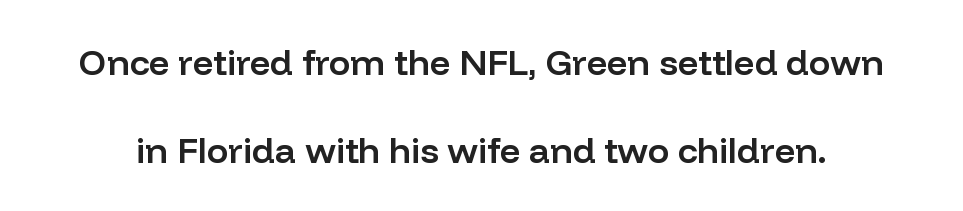
Q: Is the text bold? A: Semi-bold.
Q: Is the text italic (slanted)? A: No, it is upright.
Q: Is the typeface a serif or a sans-serif typeface? A: Sans-serif.
Q: Is the text underlined? A: No.
Q: Is the spacing between letters normal or unusually wide? A: Normal.
Q: Is the spacing between lines tight, normal or loose? A: Loose.
Q: Width (condensed, normal, or wide)? A: Normal.
Q: Stroke contrast? A: Low.
Q: x-height? A: Medium.
Q: Monospaced? A: No.
